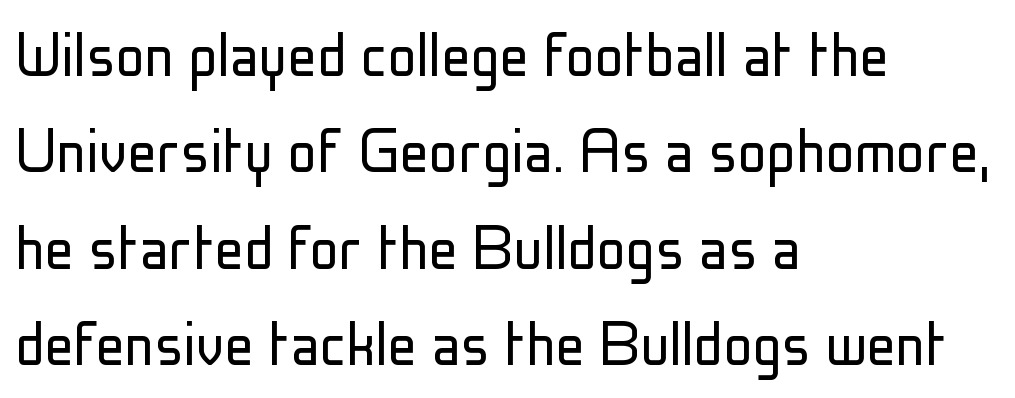
If you drew a ruler down the left edge, every line would touch it. I'd call this a sans setting — the letters go barefoot. Summary of vertical rhythm: regular, with standard interline spacing. Varying glyph widths throughout — classic text-font behaviour.
